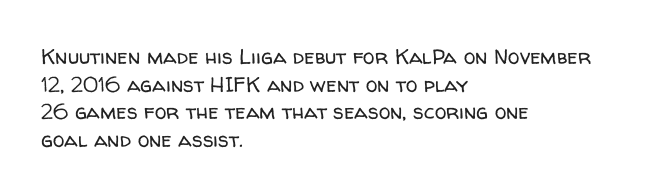
Q: Is the text bold? A: No.
Q: Is the text italic (slanted)? A: No, it is upright.
Q: Is the text underlined? A: No.
Q: How is the paragraph aligned? A: Left-aligned.
Q: Is the spacing between letters normal or unusually wide? A: Normal.
Q: Is the spacing between lines tight, normal or loose? A: Normal.
